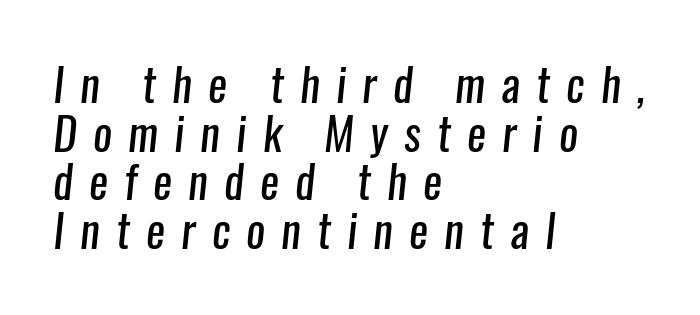
Q: Is the text bold? A: No.
Q: Is the typeface a serif or a sans-serif typeface? A: Sans-serif.
Q: Is the text underlined? A: No.
Q: How is the paragraph aligned? A: Left-aligned.
Q: Is the spacing between letters normal or unusually wide? A: Unusually wide.
Q: Is the spacing between lines tight, normal or loose? A: Tight.
Q: Width (condensed, normal, or wide)? A: Condensed.
Q: Stroke contrast? A: Low.
Q: x-height? A: Medium.
Q: Monospaced? A: No.
